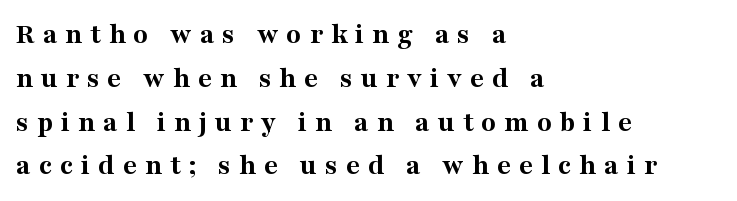
Q: Is the text bold? A: Yes.
Q: Is the text italic (slanted)? A: No, it is upright.
Q: Is the typeface a serif or a sans-serif typeface? A: Serif.
Q: Is the text underlined? A: No.
Q: How is the paragraph aligned? A: Left-aligned.
Q: Is the spacing between letters normal or unusually wide? A: Unusually wide.
Q: Is the spacing between lines tight, normal or loose? A: Normal.
Q: Width (condensed, normal, or wide)? A: Normal.
Q: Stroke contrast? A: Medium.
Q: x-height? A: Medium.
Q: Monospaced? A: No.
